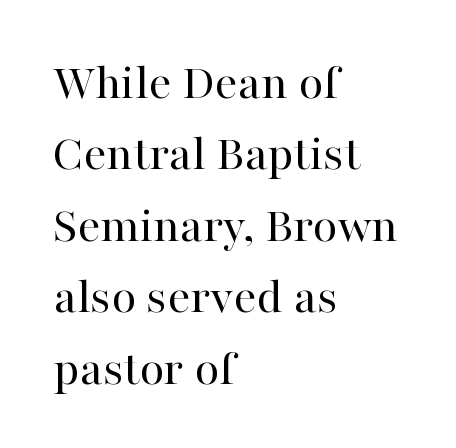
Caption: standard tracking, unaltered. Check where the strokes stop: tiny serifs finish them off. The text block is weighted toward the left margin, trailing off unevenly rightward. The block of text has a typical density, with ordinary space between rows.
